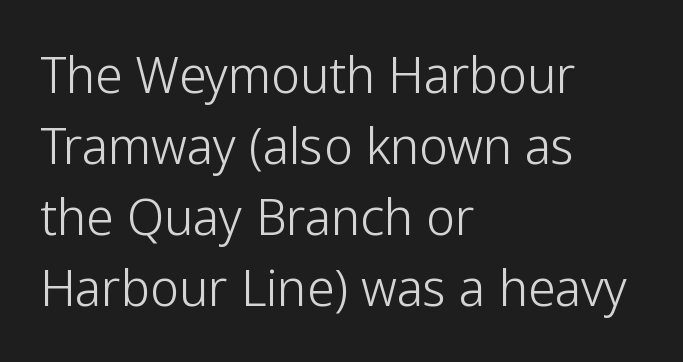
The image shows 49 px light sans-serif type, upright; set left-aligned, normal line spacing (1.45x), normal letter spacing, not underlined; low stroke contrast and a medium x-height.
